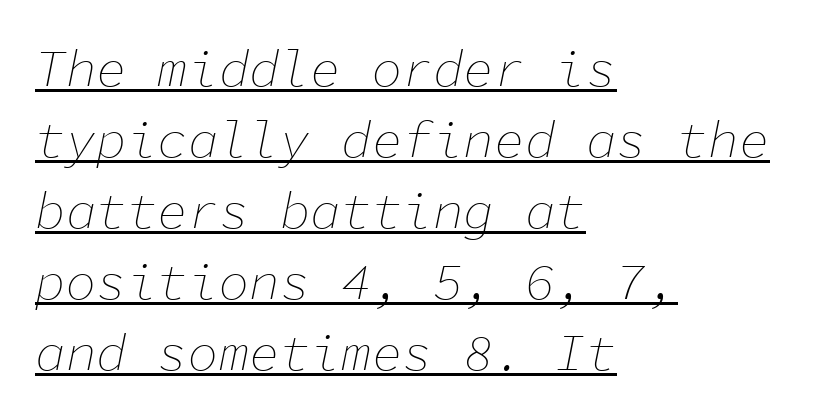
This block has exactly the height ordinary leading produces. The axis of the letterforms is tilted away from vertical. Looks like terminal output: every glyph gets an equal slot. Between one letter and the next there's only the usual sliver of space. Weight: regular or lighter. Alignment: flush left.
